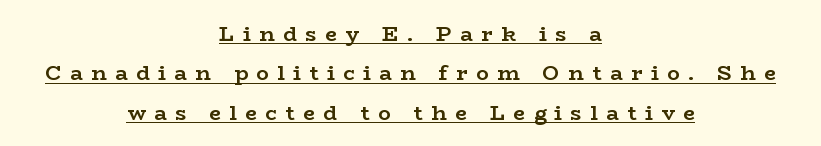
{"italic": "no", "bold": "yes", "underline": "yes", "align": "center", "line_spacing_ratio": 1.88, "letter_spacing": "wide", "letter_spacing_em": 0.4, "glyph_px": 21}
